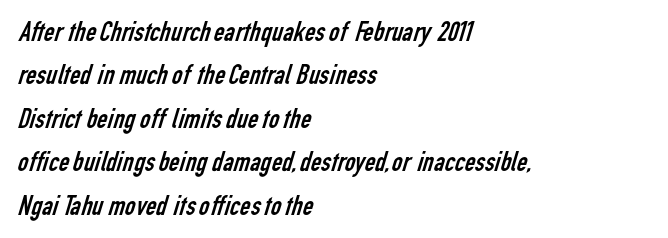
The passage shown is typed in a proportional face where columns would drift. The baseline area is clear. The gaps between neighbouring characters are ordinary and unremarkable. The leading is moderate, giving the passage an even texture. Type style note: lacks serifs. Compared with a centered layout, this one pins lines to the left instead.
